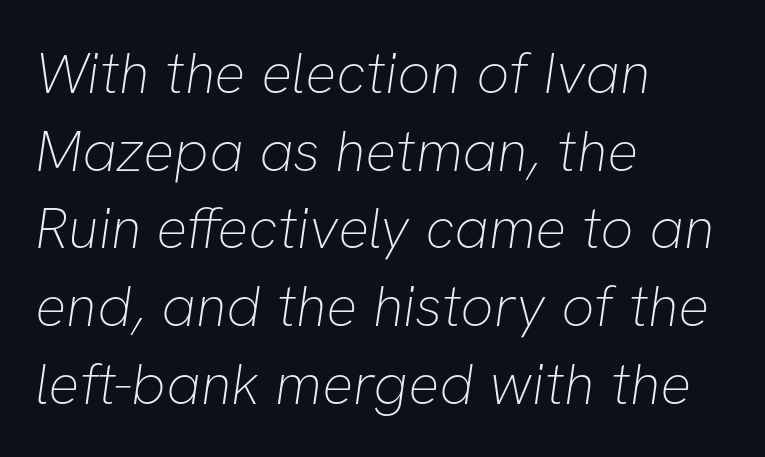
{"serif": "no", "bold": "no", "weight": "thin", "width": "normal", "stroke_contrast": "low", "x_height": "medium", "monospaced": "no", "underline": "no", "align": "left", "line_spacing": "normal", "line_spacing_ratio": 1.34, "letter_spacing": "normal", "letter_spacing_em": 0.0, "glyph_px": 58}
